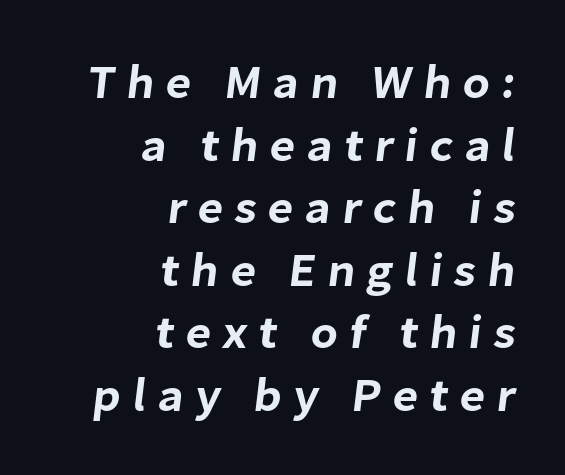
{"serif": "no", "width": "normal", "stroke_contrast": "low", "x_height": "medium", "monospaced": "no", "underline": "no", "align": "right", "line_spacing": "normal", "line_spacing_ratio": 1.33, "letter_spacing": "wide", "letter_spacing_em": 0.24, "glyph_px": 47}
